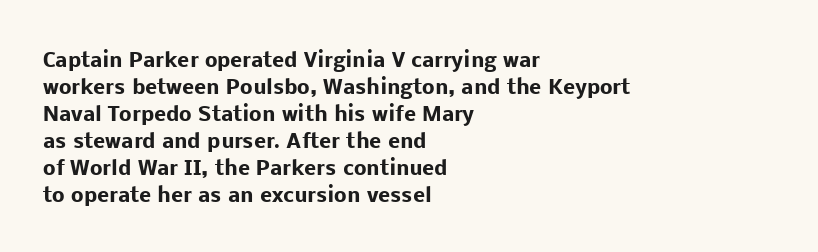
The font's upright variant was chosen for this text. Notice how the passage keeps a crisp vertical edge on the left only. Honestly, the row spacing looks completely unremarkable. Bare-footed words on every line.
